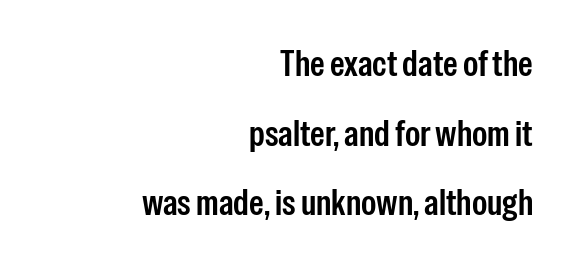
{"serif": "no", "italic": "no", "bold": "semi", "weight": "semibold", "width": "condensed", "stroke_contrast": "low", "x_height": "medium", "monospaced": "no", "underline": "no", "align": "right", "line_spacing_ratio": 1.88, "letter_spacing": "normal", "letter_spacing_em": 0.0, "glyph_px": 37}
